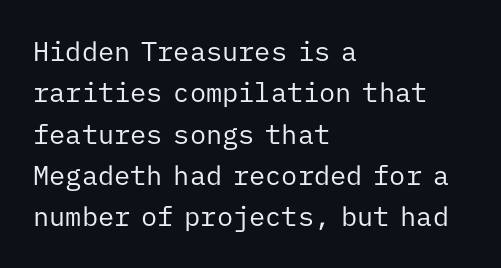
The image shows 27 px text type, upright; set left-aligned, normal line spacing (1.53x), normal letter spacing, not underlined.
